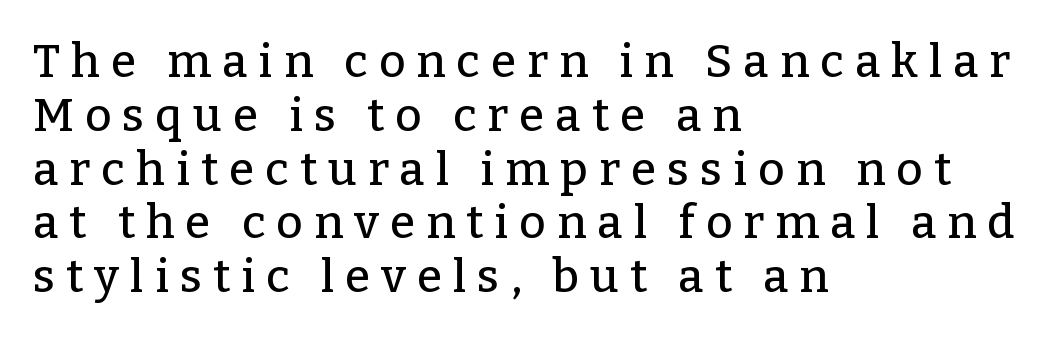
Q: Is the text italic (slanted)? A: No, it is upright.
Q: Is the typeface a serif or a sans-serif typeface? A: Serif.
Q: Is the text underlined? A: No.
Q: How is the paragraph aligned? A: Left-aligned.
Q: Is the spacing between letters normal or unusually wide? A: Unusually wide.
Q: Width (condensed, normal, or wide)? A: Normal.
Q: Stroke contrast? A: Low.
Q: x-height? A: Medium.
Q: Monospaced? A: No.
